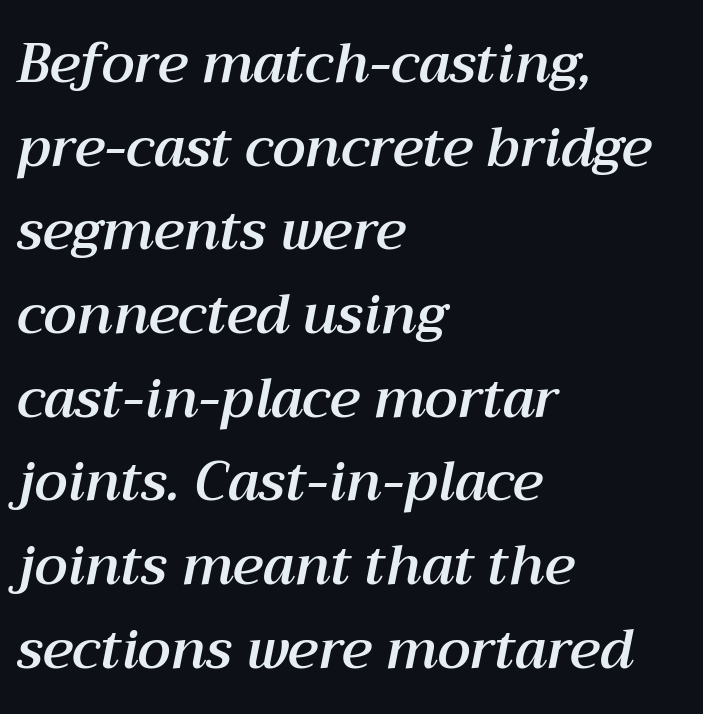
The image shows 54 px text type, italic (leaning right); set left-aligned, normal line spacing (1.55x), normal letter spacing, not underlined; medium stroke contrast and a medium x-height.
